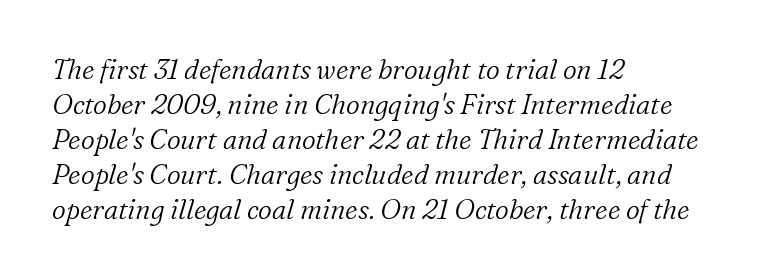
This rendering leaves character spacing at its baseline value. This sample keeps an unexceptional amount of space between lines. Bare-footed words on every line. Where is the straight margin? On the left. The letters are slanted; this is an italic face. Weight: regular or lighter.
